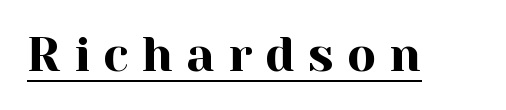
Q: Is the text italic (slanted)? A: No, it is upright.
Q: Is the typeface a serif or a sans-serif typeface? A: Serif.
Q: Is the text underlined? A: Yes.
Q: Is the spacing between letters normal or unusually wide? A: Unusually wide.
Q: Width (condensed, normal, or wide)? A: Normal.
Q: x-height? A: Medium.
Q: Monospaced? A: No.
